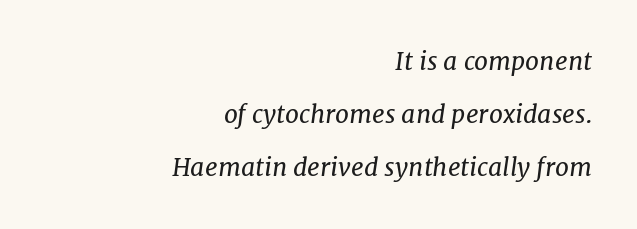
Q: Is the text bold? A: No.
Q: Is the text italic (slanted)? A: Yes, it leans right by about 7 degrees.
Q: Is the text underlined? A: No.
Q: How is the paragraph aligned? A: Right-aligned.
Q: Is the spacing between letters normal or unusually wide? A: Normal.
Q: Is the spacing between lines tight, normal or loose? A: Loose.
